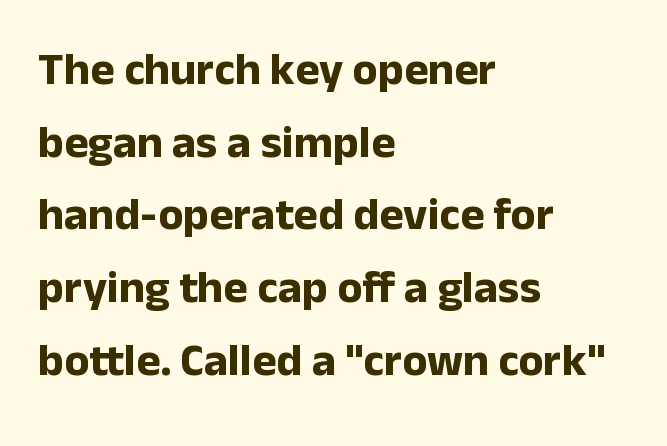
The image shows 46 px bold sans-serif type, upright; set left-aligned, normal line spacing (1.58x), normal letter spacing, not underlined; low stroke contrast and a medium x-height.
